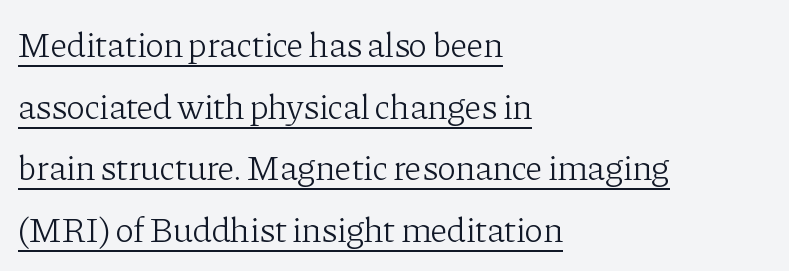
The image shows 35 px light serif type, upright; set left-aligned, line spacing 1.76x, normal letter spacing, underlined; low stroke contrast and a medium x-height.
